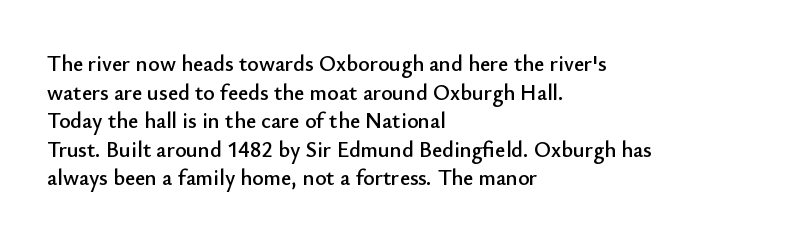
A normal amount of white space separates one row of letters from the next. Unmarked baselines from the first word to the last. These lines were composed using upright roman letters. Compared with typical body copy, the letter spacing here is the same. Line beginnings align vertically; line endings do not.
